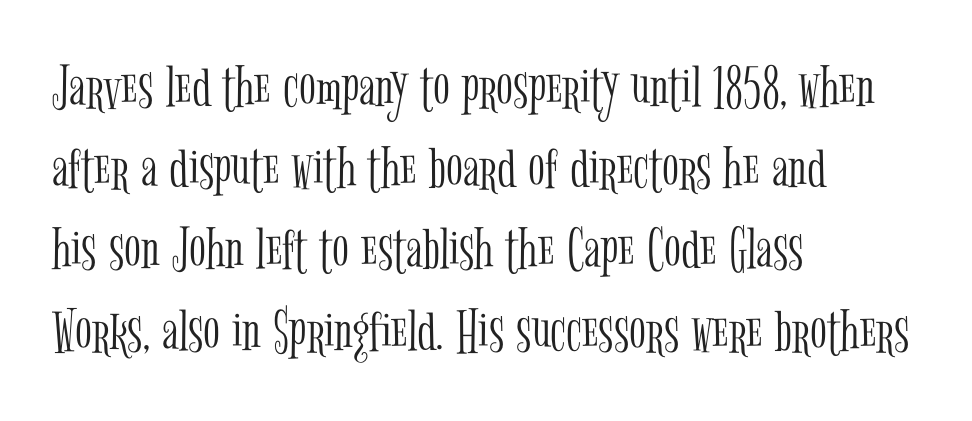
Q: Is the text bold? A: No.
Q: Is the text italic (slanted)? A: No, it is upright.
Q: Is the typeface a serif or a sans-serif typeface? A: Serif.
Q: Is the text underlined? A: No.
Q: How is the paragraph aligned? A: Left-aligned.
Q: Is the spacing between letters normal or unusually wide? A: Normal.
Q: Is the spacing between lines tight, normal or loose? A: Normal.
Q: Width (condensed, normal, or wide)? A: Condensed.
Q: Stroke contrast? A: Low.
Q: x-height? A: Medium.
Q: Monospaced? A: No.
